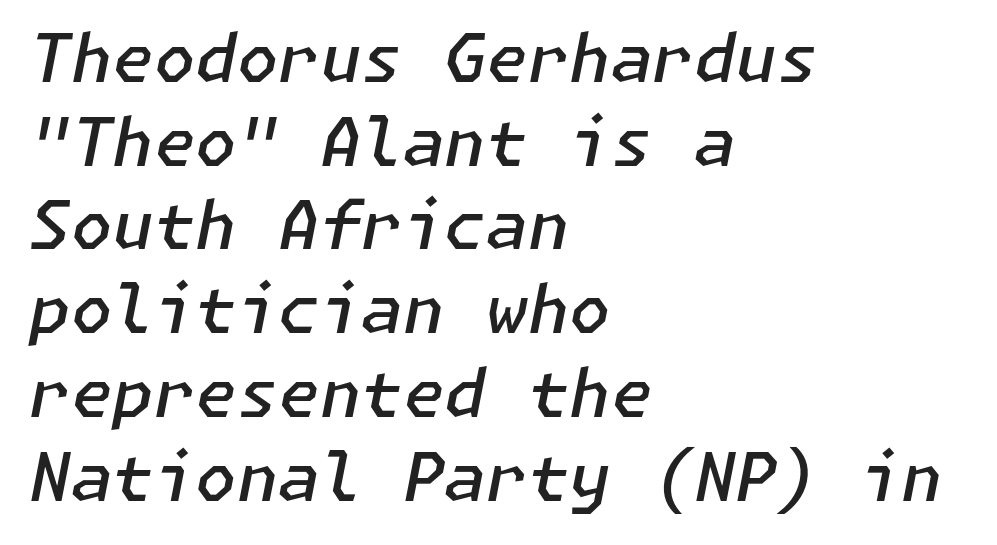
Q: Is the text bold? A: Semi-bold.
Q: Is the text italic (slanted)? A: Yes, it leans right by about 11 degrees.
Q: Is the text underlined? A: No.
Q: How is the paragraph aligned? A: Left-aligned.
Q: Is the spacing between letters normal or unusually wide? A: Normal.
Q: Is the spacing between lines tight, normal or loose? A: Normal.
Q: Width (condensed, normal, or wide)? A: Normal.
Q: Stroke contrast? A: Low.
Q: x-height? A: Medium.
